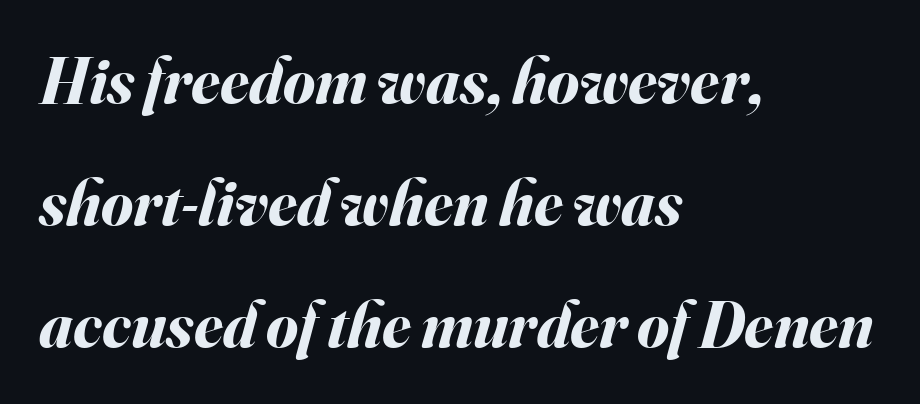
{"italic": "yes", "lean": "right", "slant_degrees": 16, "bold": "yes", "weight": "bold", "width": "normal", "stroke_contrast": "medium", "x_height": "small", "monospaced": "no", "underline": "no", "align": "left", "line_spacing_ratio": 1.88, "letter_spacing": "normal", "letter_spacing_em": 0.0, "glyph_px": 65}
